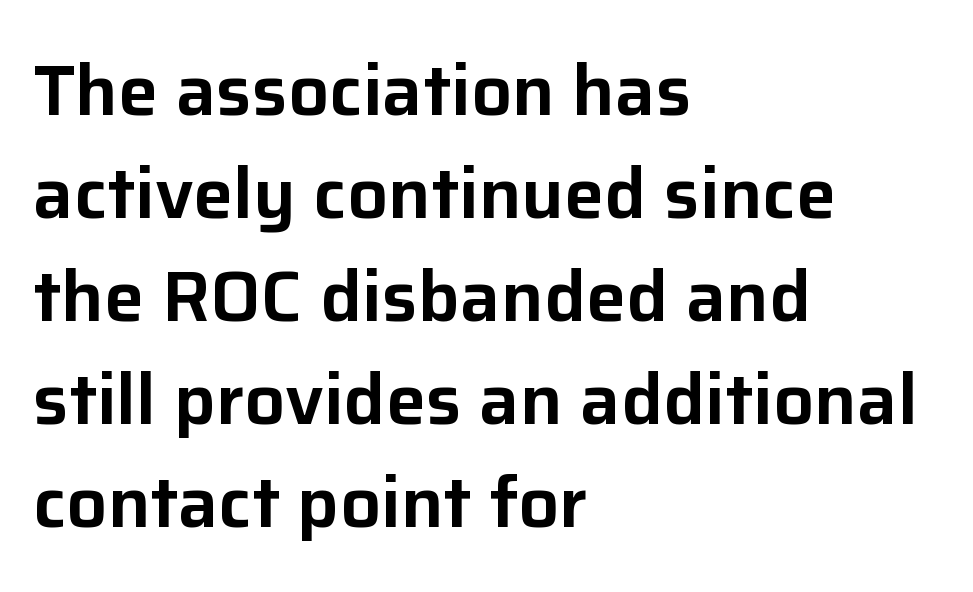
The image shows 72 px sans-serif type, upright; set left-aligned, normal line spacing (1.43x), normal letter spacing, not underlined; low stroke contrast and a medium x-height.
